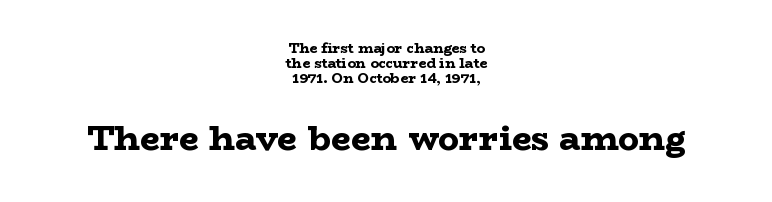
Q: Is the text bold? A: Yes.
Q: Is the text italic (slanted)? A: No, it is upright.
Q: Is the typeface a serif or a sans-serif typeface? A: Serif.
Q: Is the text underlined? A: No.
Q: How is the paragraph aligned? A: Centered.
Q: Is the spacing between letters normal or unusually wide? A: Normal.
Q: Is the spacing between lines tight, normal or loose? A: Tight.
Q: Which block of text is set in a larger size, the first (top) or the second (bottom)? A: The second (bottom) one.
Q: Width (condensed, normal, or wide)? A: Wide.
Q: Stroke contrast? A: Low.
Q: x-height? A: Medium.
Q: Monospaced? A: No.
